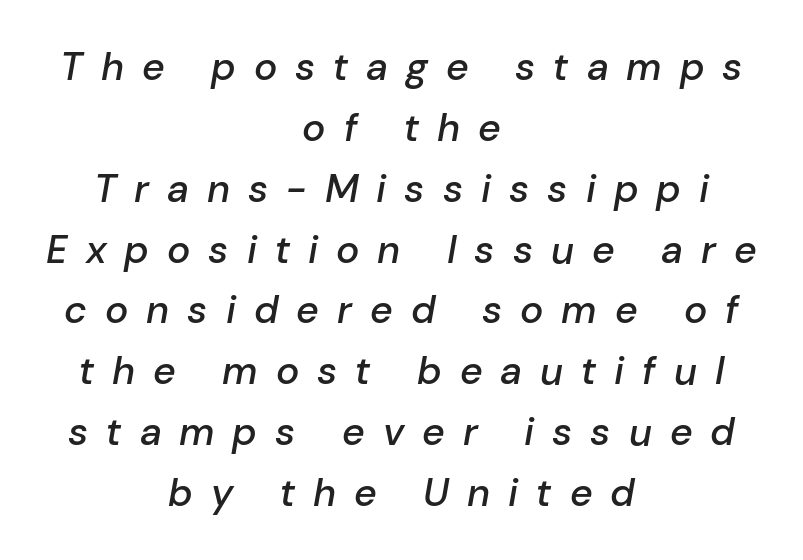
The image shows 39 px semibold type, italic (leaning right); set centered, normal line spacing (1.56x), unusually wide letter spacing (+0.46 em), not underlined; low stroke contrast and a medium x-height.
